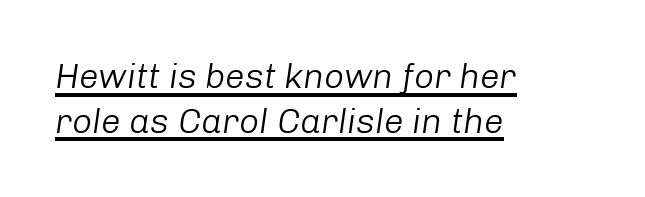
{"italic": "yes", "lean": "right", "slant_degrees": 8, "bold": "no", "weight": "light", "width": "normal", "stroke_contrast": "low", "x_height": "medium", "monospaced": "no", "underline": "yes", "align": "left", "line_spacing": "normal", "line_spacing_ratio": 1.28, "letter_spacing": "normal", "letter_spacing_em": 0.0, "glyph_px": 35}
